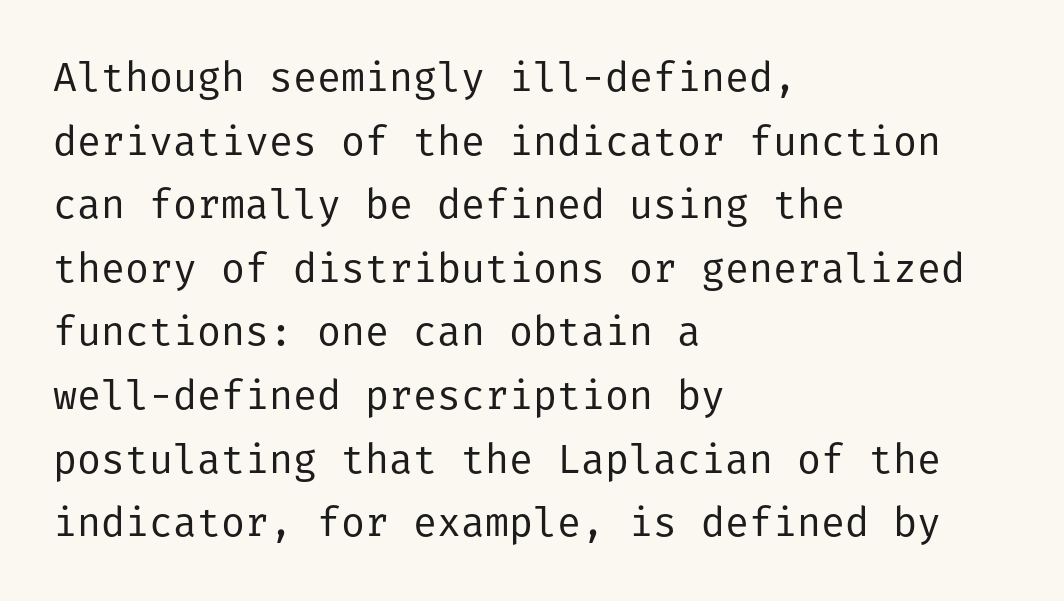
Q: Is the text bold? A: No.
Q: Is the text italic (slanted)? A: No, it is upright.
Q: Is the typeface a serif or a sans-serif typeface? A: Sans-serif.
Q: Is the text underlined? A: No.
Q: How is the paragraph aligned? A: Left-aligned.
Q: Is the spacing between letters normal or unusually wide? A: Normal.
Q: Is the spacing between lines tight, normal or loose? A: Normal.
Q: Width (condensed, normal, or wide)? A: Normal.
Q: Stroke contrast? A: Low.
Q: x-height? A: Medium.
